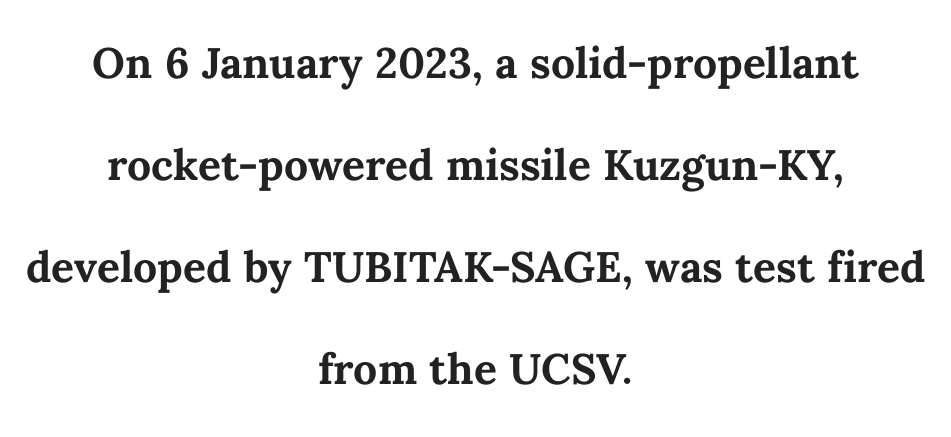
Q: Is the text bold? A: Yes.
Q: Is the text italic (slanted)? A: No, it is upright.
Q: Is the text underlined? A: No.
Q: How is the paragraph aligned? A: Centered.
Q: Is the spacing between letters normal or unusually wide? A: Normal.
Q: Width (condensed, normal, or wide)? A: Normal.
Q: Stroke contrast? A: Medium.
Q: x-height? A: Medium.
Q: Monospaced? A: No.
